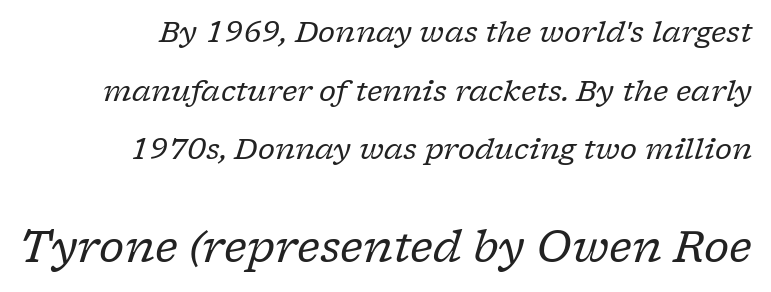
{"serif": "yes", "italic": "yes", "lean": "right", "slant_degrees": 17, "bold": "no", "weight": "regular", "width": "normal", "stroke_contrast": "low", "x_height": "medium", "monospaced": "no", "underline": "no", "align": "right", "line_spacing": "loose", "line_spacing_ratio": 2.02, "letter_spacing": "normal", "letter_spacing_em": 0.0, "larger_block": "second", "size_ratio": 1.48, "glyph_px": 43}
